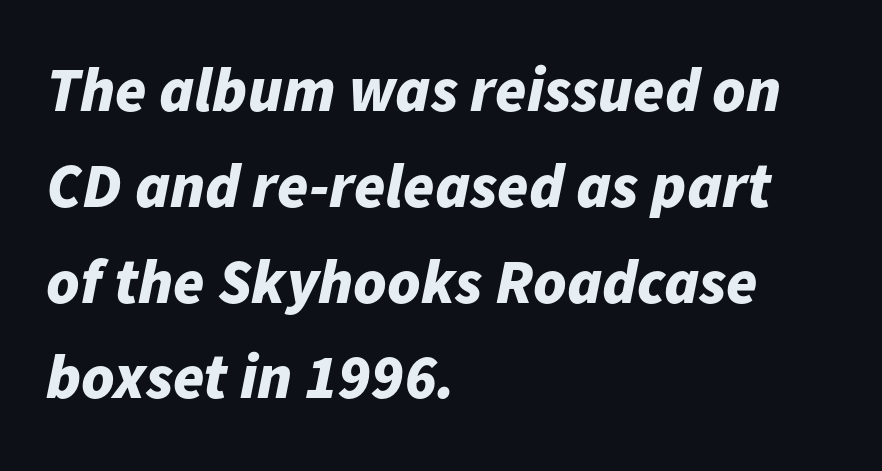
Each letter keeps its own natural width here, so spacing adapts to shape. The rendering uses a moderate line-height, typical for paragraphs. Nothing unusual about the tracking: characters are spaced as the font intends. Underline: absent.
